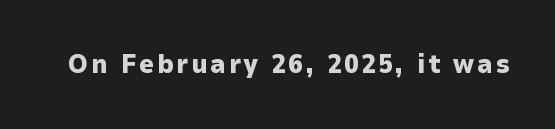
Q: Is the text bold? A: Yes.
Q: Is the text italic (slanted)? A: No, it is upright.
Q: Is the text underlined? A: No.
